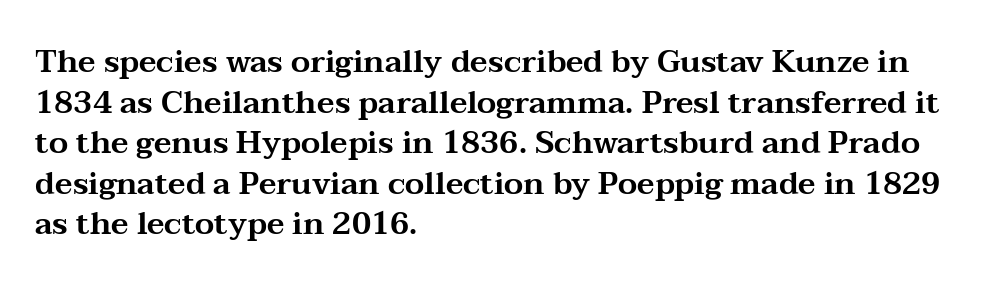
The image shows 31 px wide serif type, upright; set left-aligned, normal line spacing (1.31x), normal letter spacing, not underlined; medium stroke contrast and a medium x-height.
